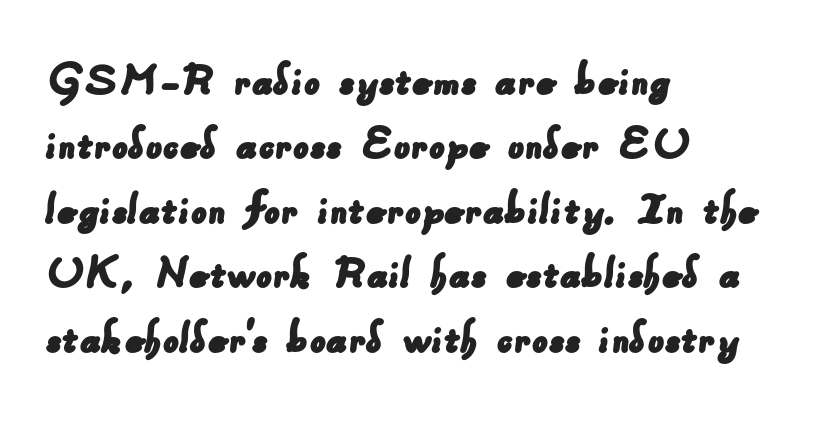
Q: Is the typeface a serif or a sans-serif typeface? A: Sans-serif.
Q: Is the text underlined? A: No.
Q: How is the paragraph aligned? A: Left-aligned.
Q: Is the spacing between letters normal or unusually wide? A: Normal.
Q: Is the spacing between lines tight, normal or loose? A: Normal.
Q: Width (condensed, normal, or wide)? A: Normal.
Q: Stroke contrast? A: Low.
Q: x-height? A: Small.
Q: Monospaced? A: No.
